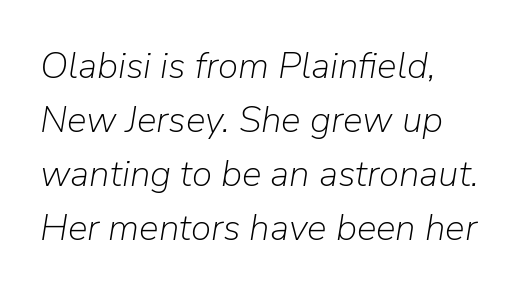
The image shows 37 px light type, italic (leaning right); set left-aligned, normal line spacing (1.46x), normal letter spacing, not underlined; low stroke contrast and a medium x-height.
